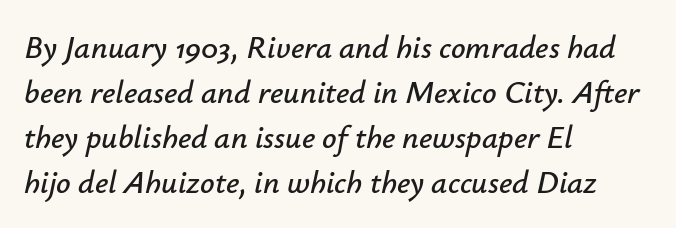
Q: Is the text italic (slanted)? A: Yes, it leans right by about 12 degrees.
Q: Is the text underlined? A: No.
Q: How is the paragraph aligned? A: Left-aligned.
Q: Is the spacing between letters normal or unusually wide? A: Normal.
Q: Is the spacing between lines tight, normal or loose? A: Normal.
Q: Width (condensed, normal, or wide)? A: Normal.
Q: Stroke contrast? A: Low.
Q: x-height? A: Small.
Q: Monospaced? A: No.
